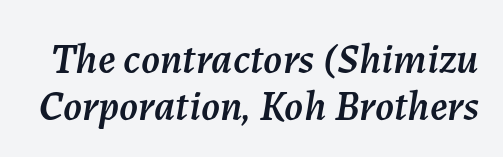
Q: Is the text italic (slanted)? A: Yes, it leans right by about 7 degrees.
Q: Is the text underlined? A: No.
Q: Is the spacing between letters normal or unusually wide? A: Normal.
Q: Is the spacing between lines tight, normal or loose? A: Tight.
Q: Width (condensed, normal, or wide)? A: Normal.
Q: Stroke contrast? A: Medium.
Q: x-height? A: Medium.
Q: Monospaced? A: No.
